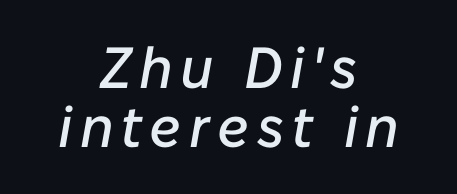
Q: Is the text italic (slanted)? A: Yes, it leans right by about 10 degrees.
Q: Is the text underlined? A: No.
Q: How is the paragraph aligned? A: Centered.
Q: Is the spacing between lines tight, normal or loose? A: Tight.
Q: Width (condensed, normal, or wide)? A: Normal.
Q: Stroke contrast? A: Low.
Q: x-height? A: Medium.
Q: Monospaced? A: No.
